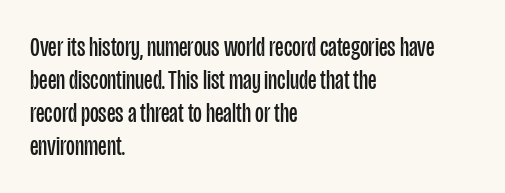
The image shows 27 px text type, upright; set left-aligned, line spacing 1.22x, normal letter spacing, not underlined.
